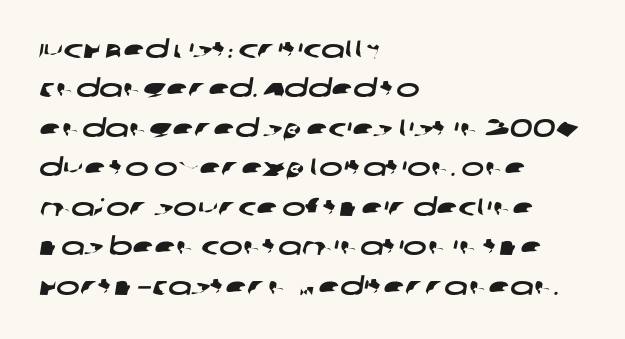
{"underline": "no", "align": "left", "line_spacing": "normal", "line_spacing_ratio": 1.58, "letter_spacing": "normal", "letter_spacing_em": 0.0, "glyph_px": 25}
